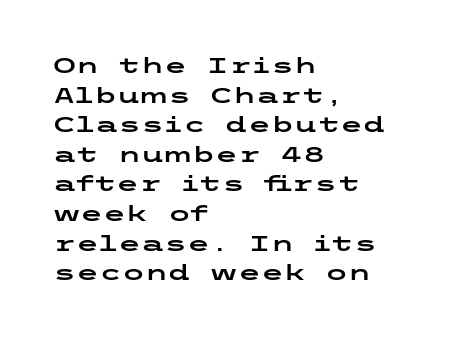
{"italic": "no", "underline": "no", "align": "left", "line_spacing": "normal", "line_spacing_ratio": 1.41, "letter_spacing": "normal", "letter_spacing_em": 0.0, "glyph_px": 21}
